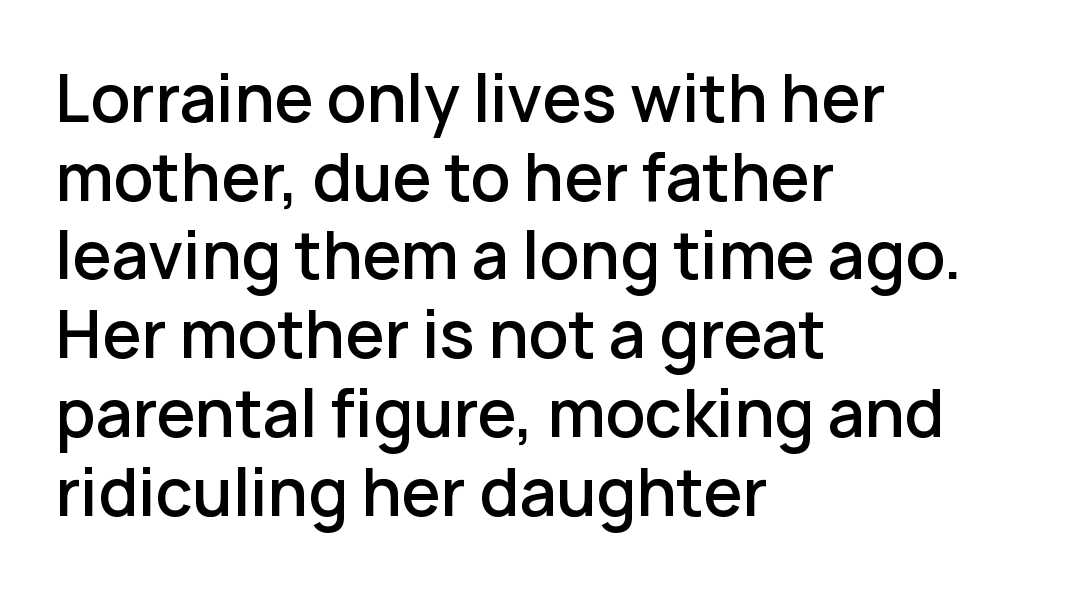
{"serif": "no", "italic": "no", "bold": "semi", "weight": "semibold", "width": "normal", "stroke_contrast": "low", "x_height": "medium", "monospaced": "no", "underline": "no", "align": "left", "line_spacing": "normal", "line_spacing_ratio": 1.25, "letter_spacing": "normal", "letter_spacing_em": 0.0, "glyph_px": 63}
